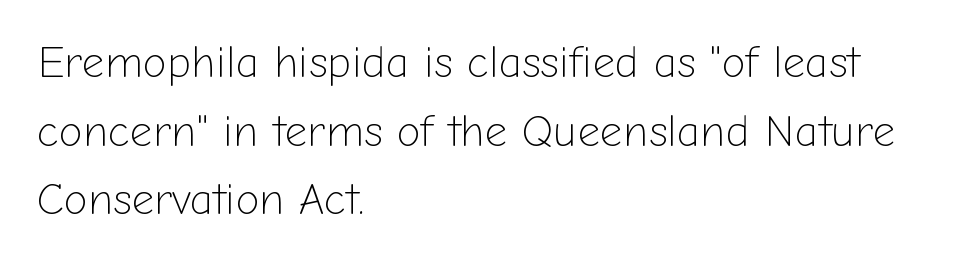
{"serif": "no", "italic": "no", "bold": "no", "weight": "light", "width": "normal", "stroke_contrast": "low", "x_height": "medium", "monospaced": "no", "underline": "no", "align": "left", "line_spacing": "normal", "line_spacing_ratio": 1.56, "letter_spacing": "normal", "letter_spacing_em": 0.0, "glyph_px": 44}
